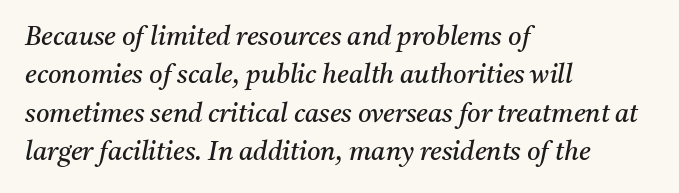
{"italic": "yes", "lean": "right", "slant_degrees": 11, "bold": "no", "underline": "no", "align": "left", "line_spacing": "normal", "line_spacing_ratio": 1.48, "letter_spacing": "normal", "letter_spacing_em": 0.0, "glyph_px": 26}
